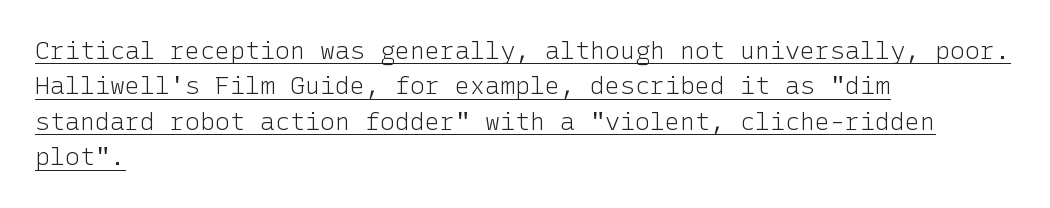
The image shows 25 px text type, upright; set left-aligned, normal line spacing (1.42x), normal letter spacing, underlined.
